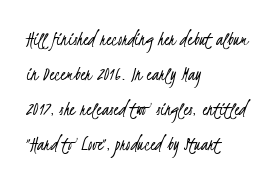
Bare-footed words on every line. Students, note that the glyphs here touch the page at normal intervals. Teacher's note: observe the even left margin — that is flush-left alignment. The rows are spaced the way most documents space them. Heaviness? Minimal to ordinary, like unemphasized prose.
